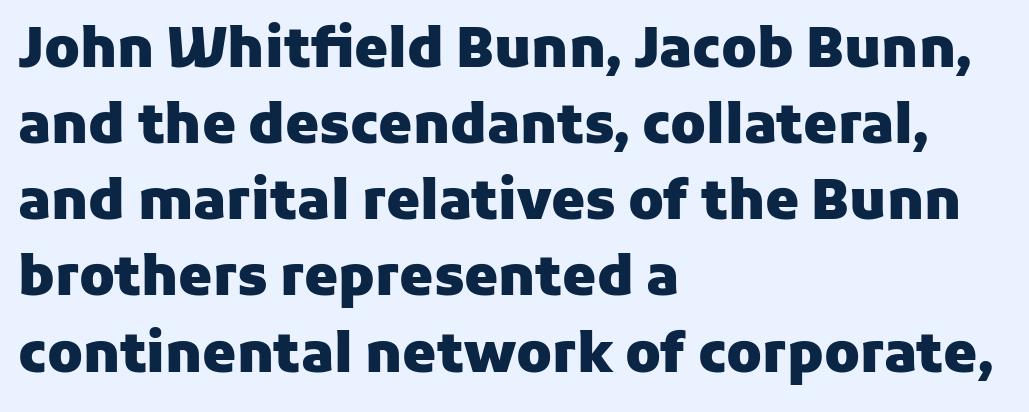
Q: Is the text bold? A: Yes.
Q: Is the text italic (slanted)? A: No, it is upright.
Q: Is the typeface a serif or a sans-serif typeface? A: Sans-serif.
Q: Is the text underlined? A: No.
Q: How is the paragraph aligned? A: Left-aligned.
Q: Is the spacing between letters normal or unusually wide? A: Normal.
Q: Is the spacing between lines tight, normal or loose? A: Normal.
Q: Width (condensed, normal, or wide)? A: Normal.
Q: Stroke contrast? A: Low.
Q: x-height? A: Medium.
Q: Monospaced? A: No.
